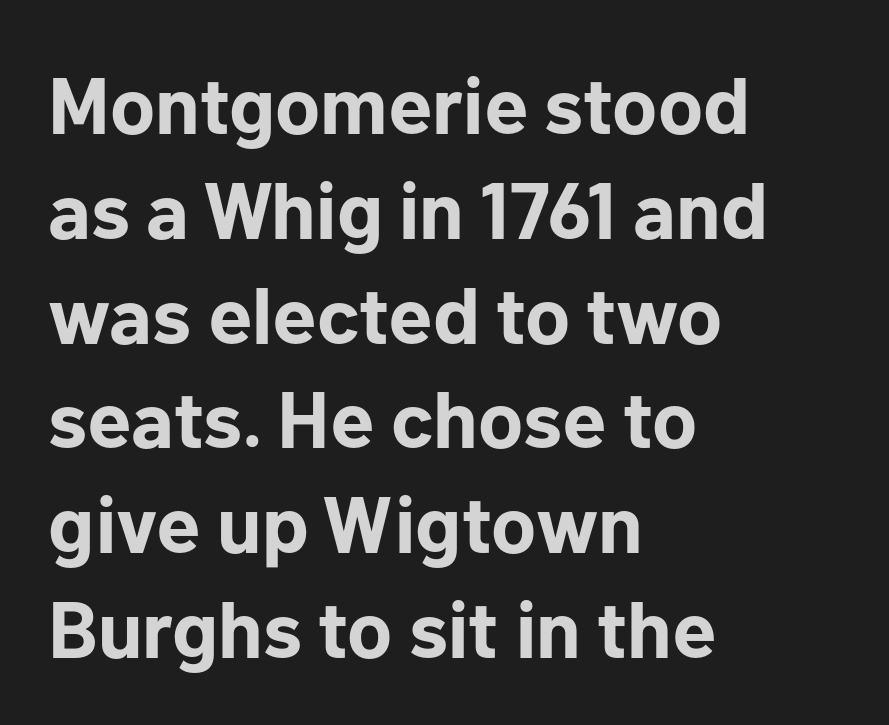
The face used here is proportionally spaced, like ordinary book or web type. Set as a true bold cut, around the 700 mark. Underlining? Definitely not there. Does extra space separate the letters? No, they use regular spacing. It's the straight-up-and-down kind of type. Whoever set this chose a conventional vertical rhythm.
